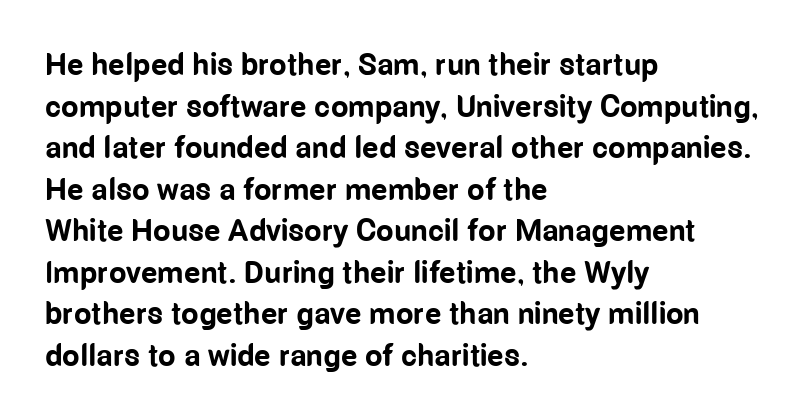
Each letter's strokes conclude bluntly, with no projecting serifs. Caption: multi-line text, flush left, ragged right. The font's upright variant was chosen for this text. Honestly, the row spacing looks completely unremarkable. The strip under each line holds only bare page.
